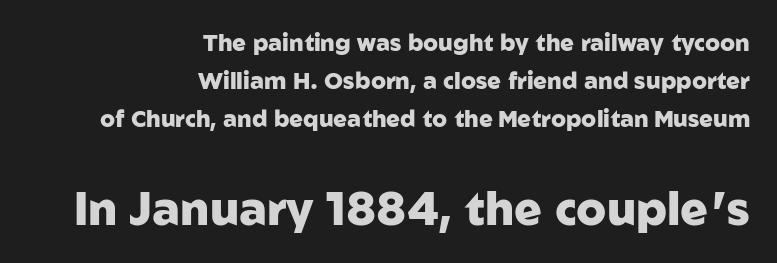
Q: Is the text bold? A: Yes.
Q: Is the text italic (slanted)? A: No, it is upright.
Q: Is the typeface a serif or a sans-serif typeface? A: Sans-serif.
Q: Is the text underlined? A: No.
Q: How is the paragraph aligned? A: Right-aligned.
Q: Is the spacing between letters normal or unusually wide? A: Normal.
Q: Is the spacing between lines tight, normal or loose? A: Normal.
Q: Which block of text is set in a larger size, the first (top) or the second (bottom)? A: The second (bottom) one.
Q: Width (condensed, normal, or wide)? A: Normal.
Q: Stroke contrast? A: Low.
Q: x-height? A: Medium.
Q: Monospaced? A: No.
